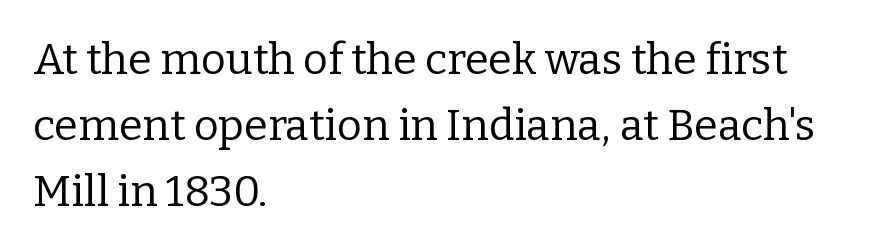
The image shows 43 px regular-weight serif type, upright; set left-aligned, normal line spacing (1.53x), normal letter spacing, not underlined; low stroke contrast and a medium x-height.
